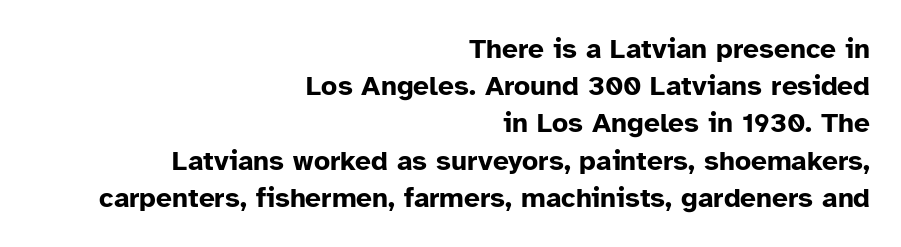
Layout note: lines flush right. Regarding leading, the lines here are spaced in the standard way. Each letter's strokes conclude bluntly, with no projecting serifs. Does the lettering tilt? It doesn't — this is upright. Look at the tracking — it's just the regular setting, nothing added.
